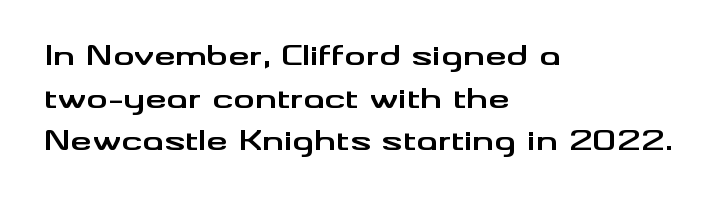
Q: Is the text bold? A: Yes.
Q: Is the text italic (slanted)? A: No, it is upright.
Q: Is the text underlined? A: No.
Q: How is the paragraph aligned? A: Left-aligned.
Q: Is the spacing between letters normal or unusually wide? A: Normal.
Q: Is the spacing between lines tight, normal or loose? A: Normal.
